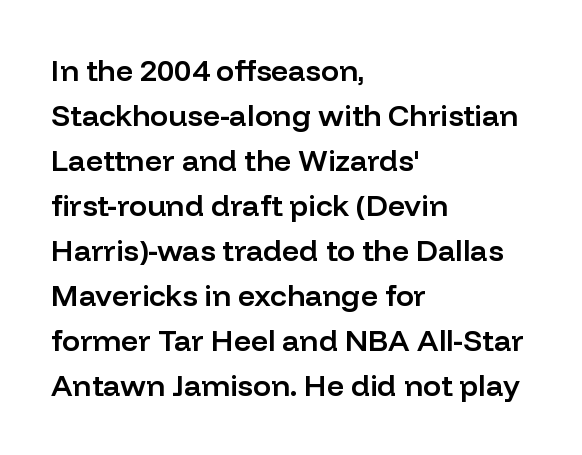
Q: Is the text bold? A: Semi-bold.
Q: Is the text italic (slanted)? A: No, it is upright.
Q: Is the typeface a serif or a sans-serif typeface? A: Sans-serif.
Q: Is the text underlined? A: No.
Q: How is the paragraph aligned? A: Left-aligned.
Q: Is the spacing between letters normal or unusually wide? A: Normal.
Q: Is the spacing between lines tight, normal or loose? A: Normal.
Q: Width (condensed, normal, or wide)? A: Normal.
Q: Stroke contrast? A: Low.
Q: x-height? A: Medium.
Q: Monospaced? A: No.
